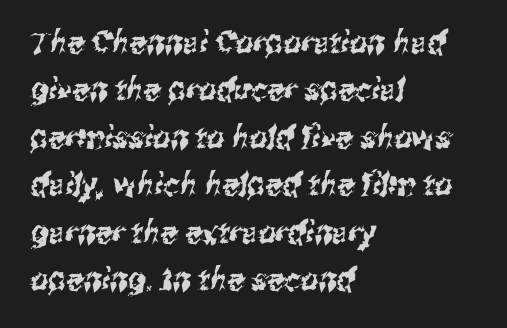
The image shows 31 px condensed sans-serif type; set left-aligned, normal line spacing (1.53x), normal letter spacing, not underlined; medium stroke contrast and a medium x-height.
